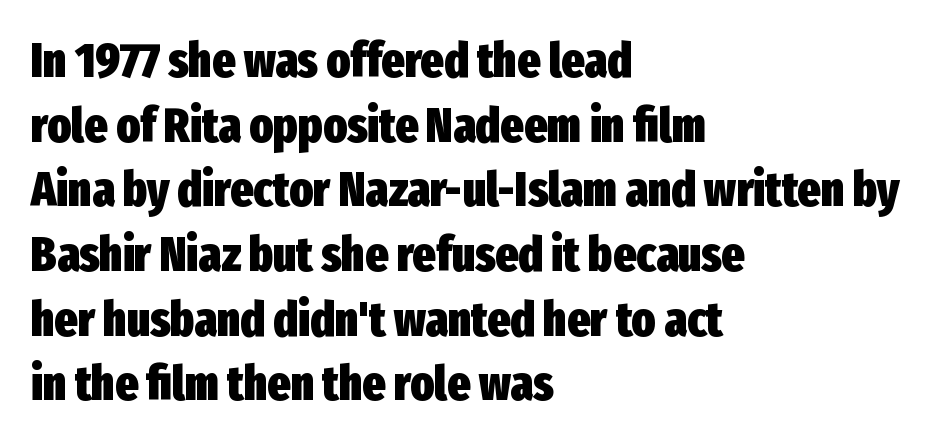
{"serif": "no", "italic": "no", "bold": "yes", "weight": "heavy", "width": "condensed", "stroke_contrast": "low", "x_height": "medium", "monospaced": "no", "underline": "no", "align": "left", "line_spacing": "normal", "line_spacing_ratio": 1.32, "letter_spacing": "normal", "letter_spacing_em": 0.0, "glyph_px": 49}
